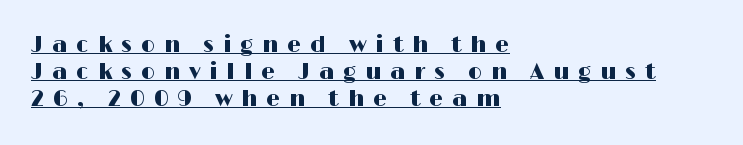
{"italic": "no", "underline": "yes", "align": "left", "line_spacing_ratio": 1.23, "letter_spacing": "wide", "letter_spacing_em": 0.41, "glyph_px": 22}
